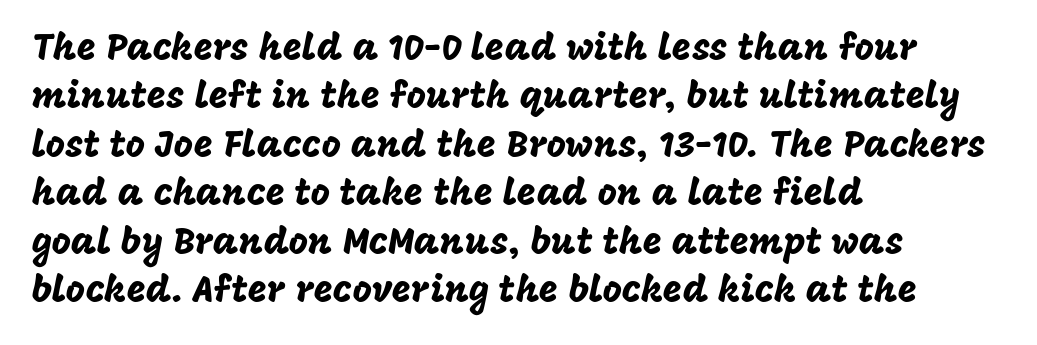
The image shows 37 px sans-serif type; set left-aligned, normal line spacing (1.31x), normal letter spacing, not underlined; low stroke contrast and a large x-height.
